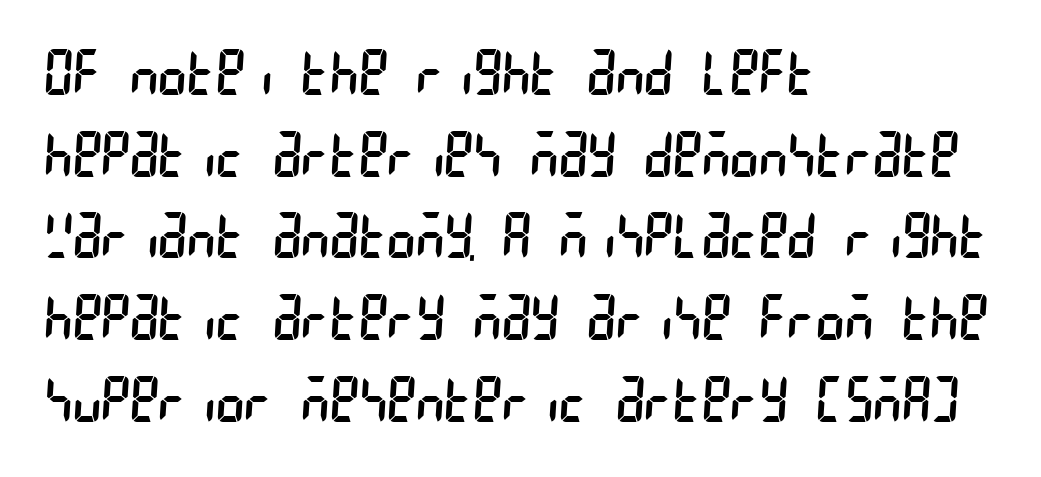
{"serif": "no", "bold": "no", "weight": "regular", "width": "condensed", "stroke_contrast": "low", "x_height": "large", "underline": "no", "align": "left", "line_spacing": "normal", "line_spacing_ratio": 1.34, "letter_spacing": "normal", "letter_spacing_em": 0.0, "glyph_px": 61}
